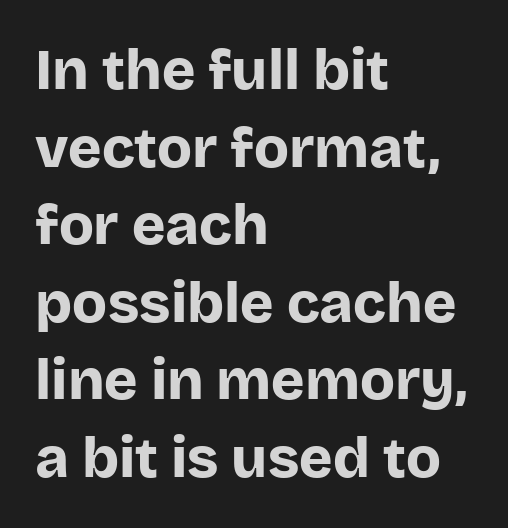
Q: Is the text bold? A: Yes.
Q: Is the text italic (slanted)? A: No, it is upright.
Q: Is the typeface a serif or a sans-serif typeface? A: Sans-serif.
Q: Is the text underlined? A: No.
Q: How is the paragraph aligned? A: Left-aligned.
Q: Is the spacing between letters normal or unusually wide? A: Normal.
Q: Is the spacing between lines tight, normal or loose? A: Normal.
Q: Width (condensed, normal, or wide)? A: Normal.
Q: Stroke contrast? A: Low.
Q: x-height? A: Large.
Q: Monospaced? A: No.
